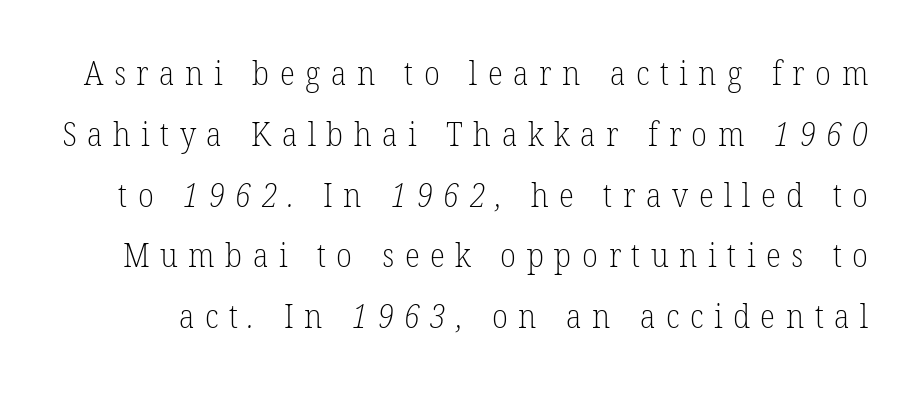
The letters carry serifs — small finishing strokes at the ends of their stems. No extra ink here — the face is not bold. Descenders are the only things crossing below the line. Vertically, the passage feels expansive, rows floating well apart.
